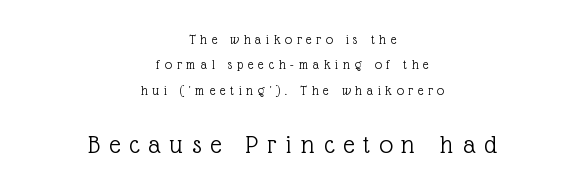
{"italic": "no", "bold": "no", "underline": "no", "align": "center", "line_spacing_ratio": 1.81, "letter_spacing": "wide", "letter_spacing_em": 0.34, "larger_block": "second", "size_ratio": 1.93, "glyph_px": 27}
